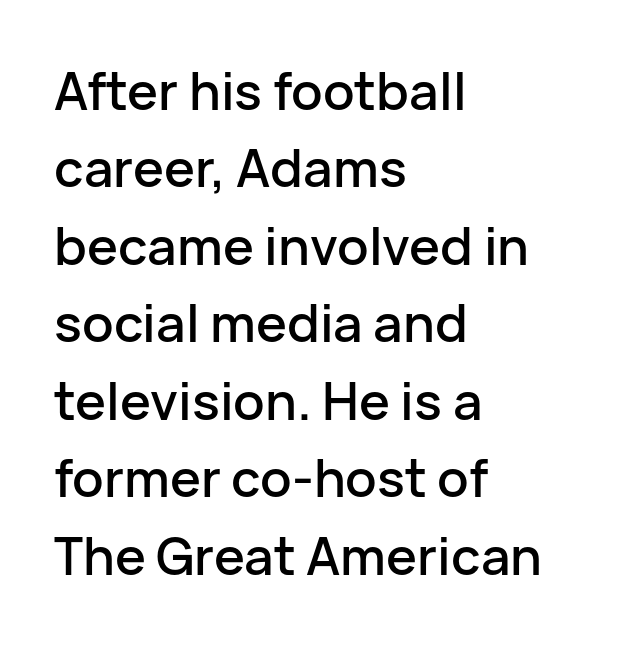
Short and long lines alike share a common starting point at left. Descender tails drop into unmarked territory. These lines sit exactly where default settings would place them. This rendering employs a face without finishing strokes, i.e., a sans-serif. No extra tracking has been applied to these lines.
